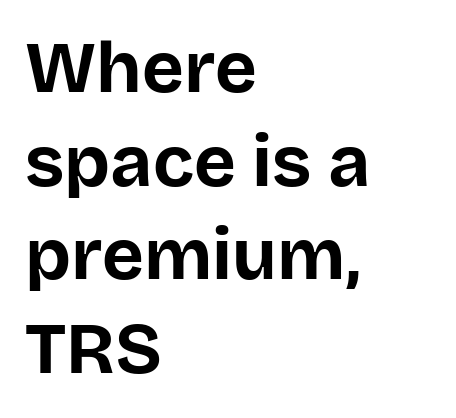
The ragged edge is on the right, which tells us the setting is flush left. This is sans-serif lettering, the kind often seen on screens and signage. The rows are spaced the way most documents space them. The rendering uses a bold face; every stroke is thick and dark.
